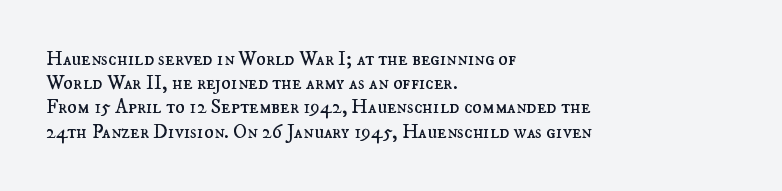
Tall strokes in this sample are plumb rather than angled. Decoration check: the copy has no underline. Words appear dense and cohesive because spacing is normal. The typesetter chose a ragged-right arrangement here.
